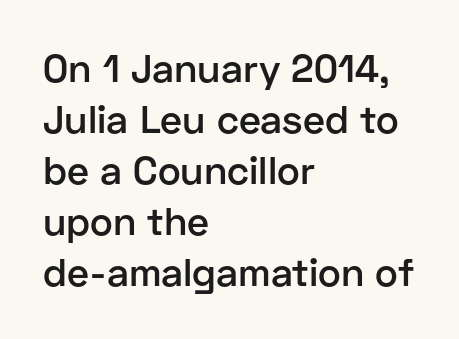
{"serif": "no", "italic": "no", "bold": "semi", "weight": "semibold", "width": "normal", "stroke_contrast": "low", "x_height": "medium", "monospaced": "no", "underline": "no", "align": "left", "line_spacing": "normal", "line_spacing_ratio": 1.31, "letter_spacing": "normal", "letter_spacing_em": 0.0, "glyph_px": 39}
